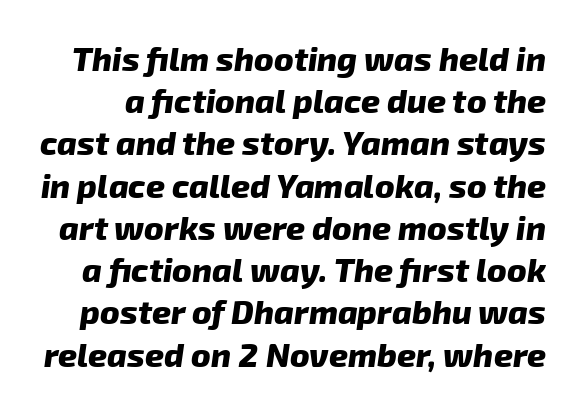
The face used here is rendered with its standard letterfit. Is this a sans? Yes — the strokes have no serifs. Unmarked baselines from the first word to the last. Weight check: bold — yes, fully. The rendering uses a moderate line-height, typical for paragraphs. Character widths vary here, with narrow letters taking less room than wide ones.
